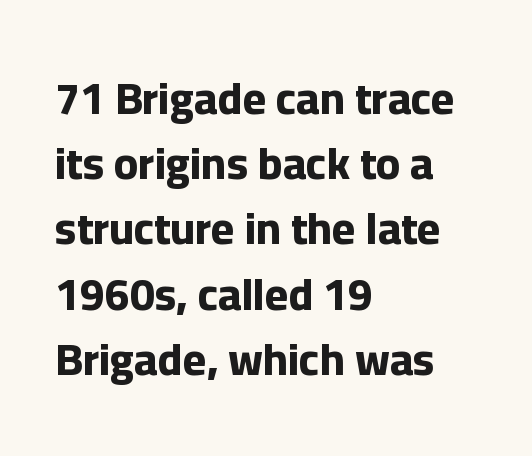
Q: Is the text bold? A: Yes.
Q: Is the text italic (slanted)? A: No, it is upright.
Q: Is the typeface a serif or a sans-serif typeface? A: Sans-serif.
Q: Is the text underlined? A: No.
Q: How is the paragraph aligned? A: Left-aligned.
Q: Is the spacing between letters normal or unusually wide? A: Normal.
Q: Is the spacing between lines tight, normal or loose? A: Normal.
Q: Width (condensed, normal, or wide)? A: Normal.
Q: Stroke contrast? A: Low.
Q: x-height? A: Medium.
Q: Monospaced? A: No.
